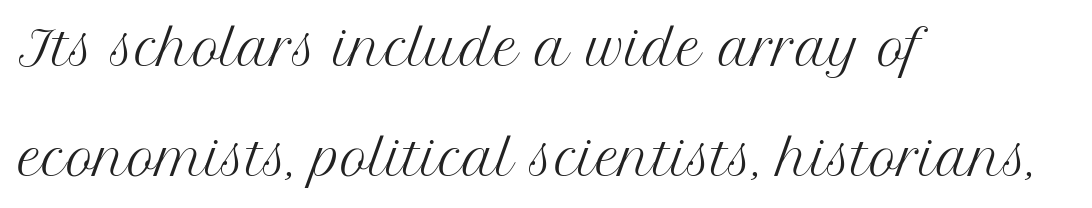
Q: Is the text bold? A: No.
Q: Is the text italic (slanted)? A: Yes.
Q: Is the text underlined? A: No.
Q: How is the paragraph aligned? A: Left-aligned.
Q: Is the spacing between letters normal or unusually wide? A: Normal.
Q: Is the spacing between lines tight, normal or loose? A: Loose.
Q: Width (condensed, normal, or wide)? A: Normal.
Q: Stroke contrast? A: Medium.
Q: x-height? A: Medium.
Q: Monospaced? A: No.
